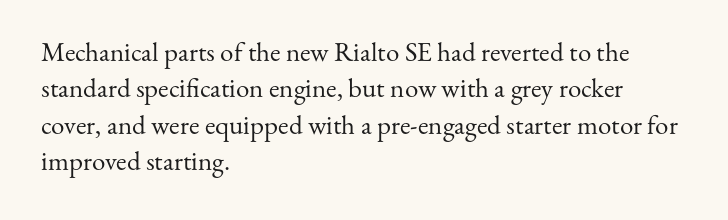
Q: Is the text bold? A: No.
Q: Is the text italic (slanted)? A: No, it is upright.
Q: Is the text underlined? A: No.
Q: How is the paragraph aligned? A: Left-aligned.
Q: Is the spacing between letters normal or unusually wide? A: Normal.
Q: Is the spacing between lines tight, normal or loose? A: Normal.
